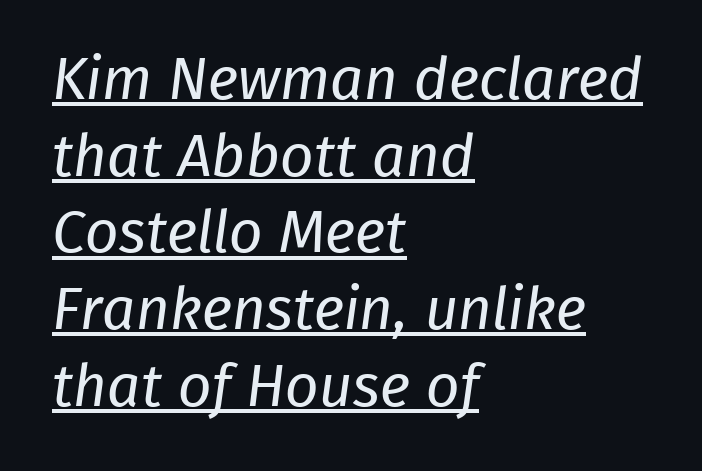
These lines are rendered in a variable-pitch font. These lines keep a tight, regular rhythm from letter to letter. Weight: not bold — regular or lighter. The passage is arranged the way most books set body copy — flush left.
